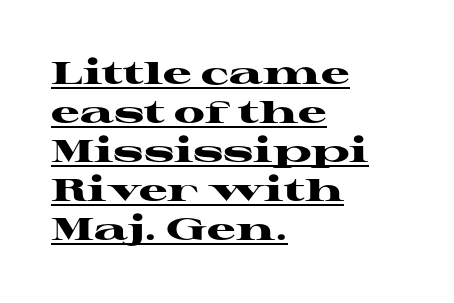
The image shows 32 px heavy, wide serif type, upright; set left-aligned, line spacing 1.22x, normal letter spacing, underlined; high stroke contrast and a medium x-height.
